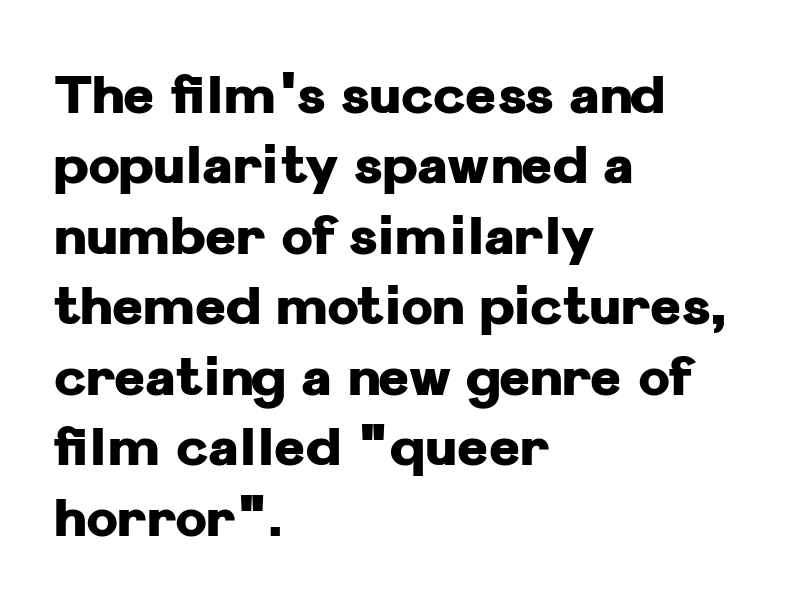
What weight is shown? A full bold with thick strokes. Underlining? Definitely not there. Is this a sans? Yes — the strokes have no serifs. This is roman type, the default non-slanted kind. Each line starts at the same left margin while the right side varies. Character widths vary here, with narrow letters taking less room than wide ones.
